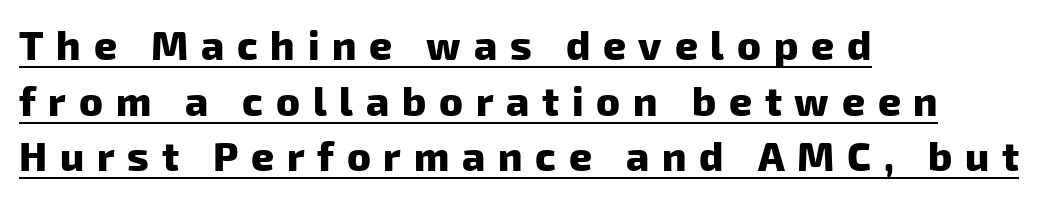
Each word looks stretched out because of the extra space between its letters. Interline gaps are of average width in this sample. These characters rest on top of a visible drawn line. The rendering anchors every line to the left-hand side. The letters advance in unequal steps, a hallmark of proportional type. Does the type have serifs? No, each stem ends abruptly.
